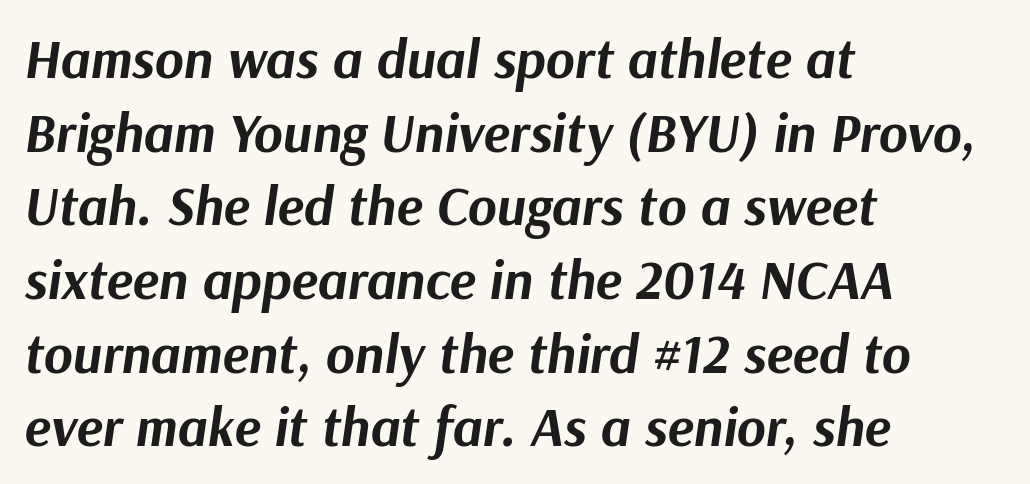
{"italic": "yes", "lean": "right", "slant_degrees": 9, "bold": "yes", "weight": "bold", "width": "normal", "stroke_contrast": "medium", "x_height": "medium", "monospaced": "no", "underline": "no", "align": "left", "line_spacing": "normal", "line_spacing_ratio": 1.34, "letter_spacing": "normal", "letter_spacing_em": 0.0, "glyph_px": 55}
